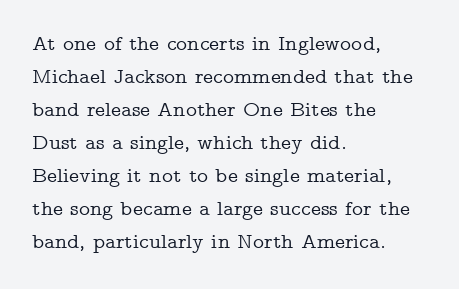
Do the letters lean? They stand straight. You could call the tracking neutral — neither tight nor loose. The passage shown is not underscored anywhere. The ragged edge is on the right, which tells us the setting is flush left. Students, observe: this is what conventionally led text looks like.
